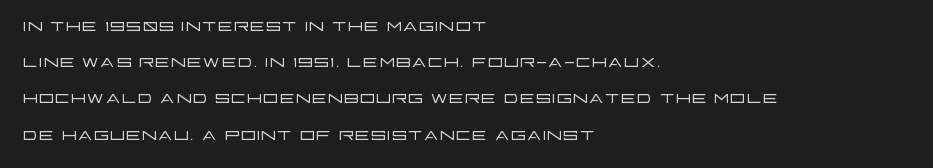
Default kerning and tracking; the words read as compact shapes. Tall strokes in this sample are plumb rather than angled. This rendering uses left alignment, leaving the right contour irregular. Students, observe: this is what conventionally led text looks like. Each stroke keeps to a modest, everyday thickness or less. Honestly, there is no underline to notice here at all.
